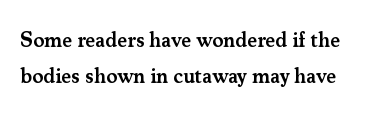
{"italic": "no", "bold": "semi", "underline": "no", "align": "left", "line_spacing_ratio": 1.73, "letter_spacing": "normal", "letter_spacing_em": 0.0, "glyph_px": 21}
